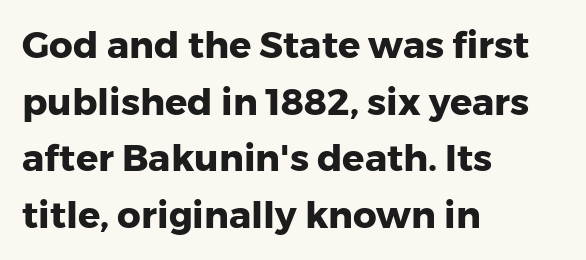
Q: Is the text bold? A: Yes.
Q: Is the text italic (slanted)? A: No, it is upright.
Q: Is the typeface a serif or a sans-serif typeface? A: Sans-serif.
Q: Is the text underlined? A: No.
Q: How is the paragraph aligned? A: Left-aligned.
Q: Is the spacing between letters normal or unusually wide? A: Normal.
Q: Is the spacing between lines tight, normal or loose? A: Normal.
Q: Width (condensed, normal, or wide)? A: Normal.
Q: Stroke contrast? A: Low.
Q: x-height? A: Medium.
Q: Monospaced? A: No.
